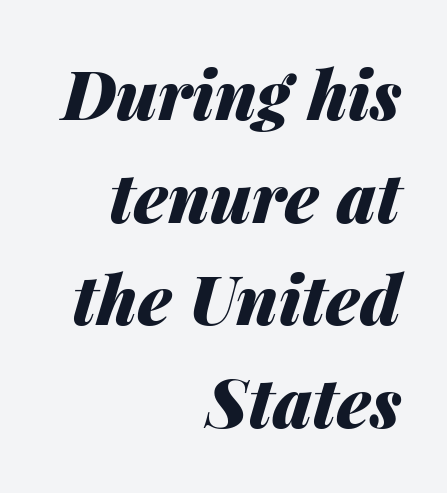
The image shows 68 px heavy type, italic (leaning right); set right-aligned, normal line spacing (1.51x), normal letter spacing, not underlined; medium stroke contrast and a medium x-height.
